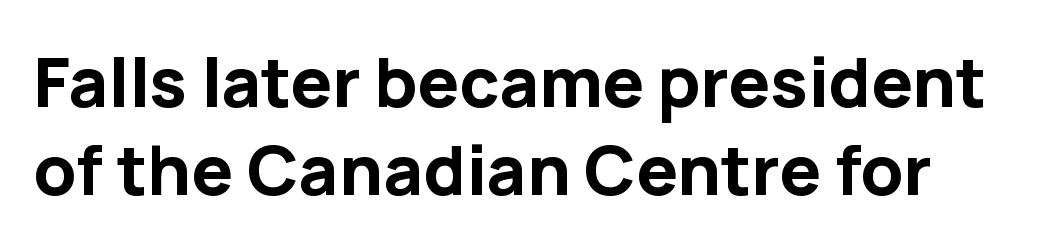
The glyphs in this specimen are sans serif. No italicization has been applied; the sample stays upright. Each letter keeps its own natural width here, so spacing adapts to shape. The strokes are fattened all the way to bold. Regarding leading, the lines here are spaced in the standard way.
